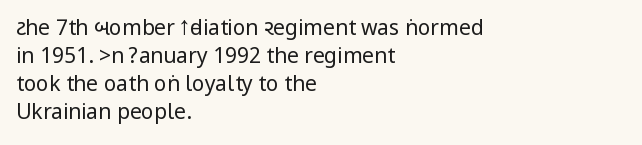
The image shows 21 px text type, upright; set left-aligned, normal line spacing (1.34x), normal letter spacing, not underlined.
